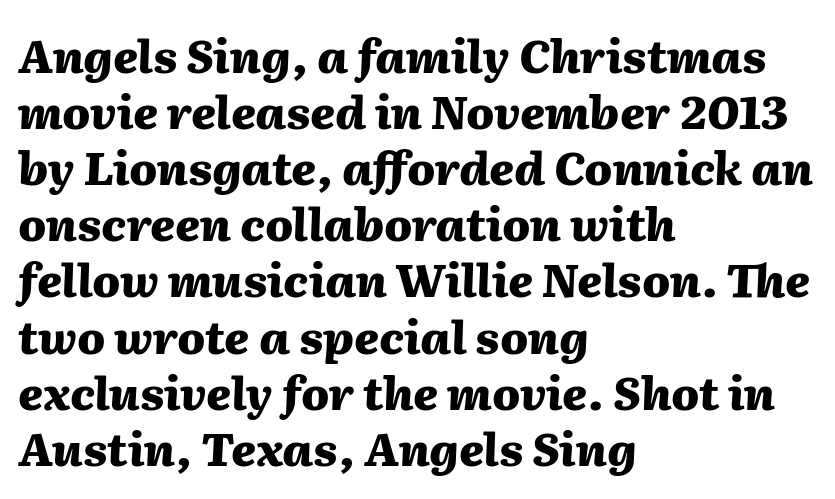
{"italic": "yes", "lean": "right", "slant_degrees": 2, "bold": "yes", "weight": "heavy", "width": "normal", "stroke_contrast": "medium", "x_height": "medium", "monospaced": "no", "underline": "no", "align": "left", "line_spacing_ratio": 1.22, "letter_spacing": "normal", "letter_spacing_em": 0.0, "glyph_px": 46}
